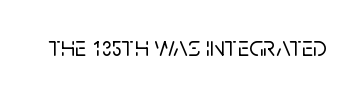
Glyph-to-glyph distance matches everyday printed text. Character widths vary here, with narrow letters taking less room than wide ones. Serif or sans? Sans — the stroke terminals are bare. Type without underlining. A typesetter would mark this as roman, not italic.
